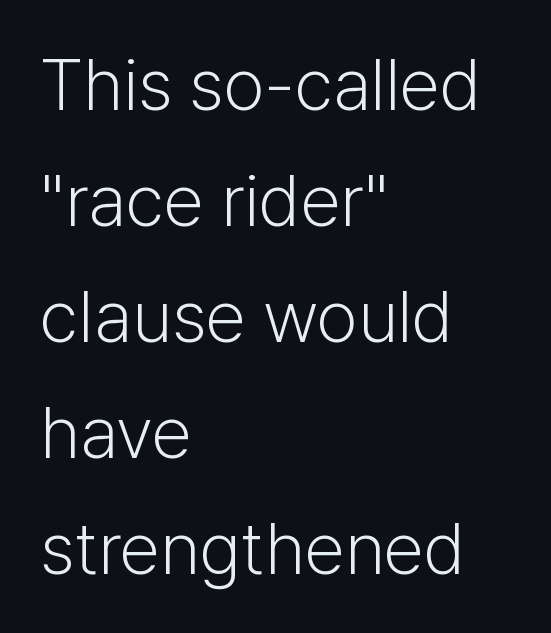
The image shows 73 px light sans-serif type, upright; set left-aligned, normal line spacing (1.59x), normal letter spacing, not underlined; low stroke contrast and a medium x-height.
